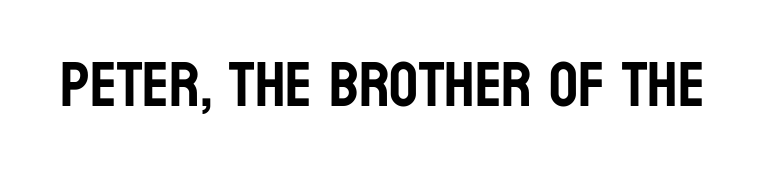
The image shows 64 px condensed sans-serif type, upright; set normal letter spacing, not underlined; low stroke contrast and a large x-height.
